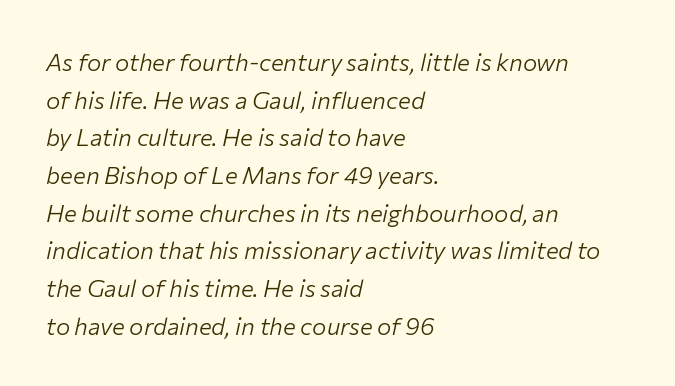
The image shows 24 px text type, italic (leaning right); set left-aligned, normal line spacing (1.57x), normal letter spacing, not underlined.
